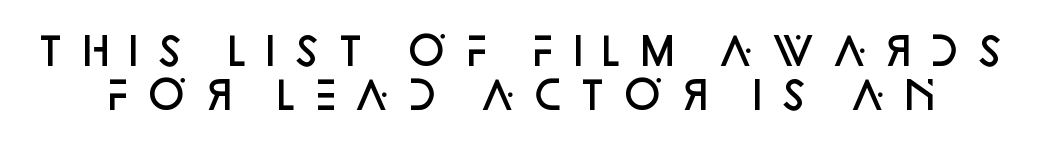
The type sits square on the baseline with zero lean. Nope, no serifs anywhere on these letters. On the weight axis this lands at semibold, roughly 600. This rendering features lettering with no underline. Looks like regular typesetting: each glyph gets only the width it needs. Words appear elongated and porous because spacing is wide.
